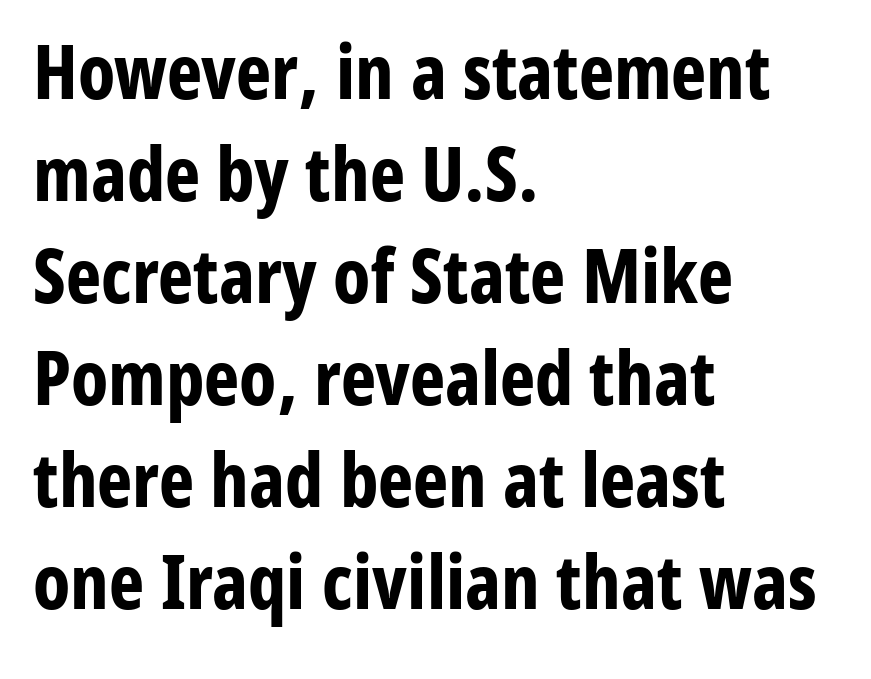
The image shows 75 px bold, condensed sans-serif type, upright; set left-aligned, normal line spacing (1.36x), normal letter spacing, not underlined; low stroke contrast and a medium x-height.
